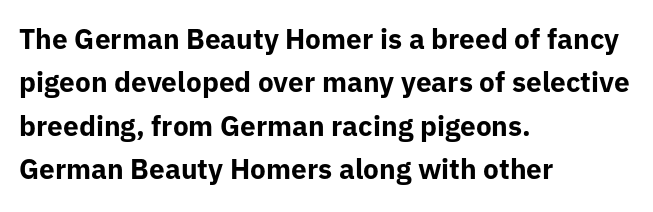
{"serif": "no", "italic": "no", "bold": "yes", "weight": "bold", "width": "normal", "stroke_contrast": "low", "x_height": "medium", "monospaced": "no", "underline": "no", "align": "left", "line_spacing": "normal", "line_spacing_ratio": 1.55, "letter_spacing": "normal", "letter_spacing_em": 0.0, "glyph_px": 28}
